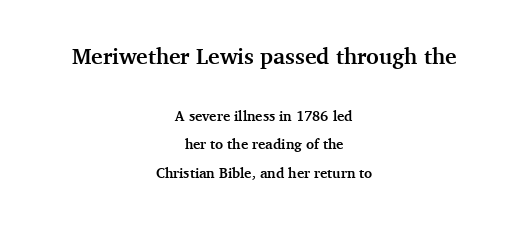
The image shows 22 px bold type, upright; set centered, loose line spacing (2.05x), normal letter spacing, not underlined; the first (top) block is 1.57x larger.
